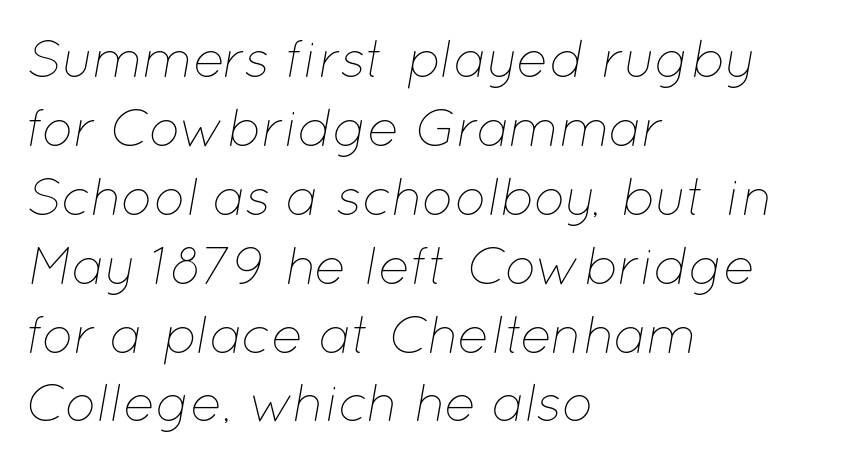
Q: Is the text bold? A: No.
Q: Is the text italic (slanted)? A: Yes, it leans right by about 12 degrees.
Q: Is the text underlined? A: No.
Q: How is the paragraph aligned? A: Left-aligned.
Q: Is the spacing between letters normal or unusually wide? A: Normal.
Q: Is the spacing between lines tight, normal or loose? A: Normal.
Q: Width (condensed, normal, or wide)? A: Normal.
Q: Stroke contrast? A: Low.
Q: x-height? A: Medium.
Q: Monospaced? A: No.
